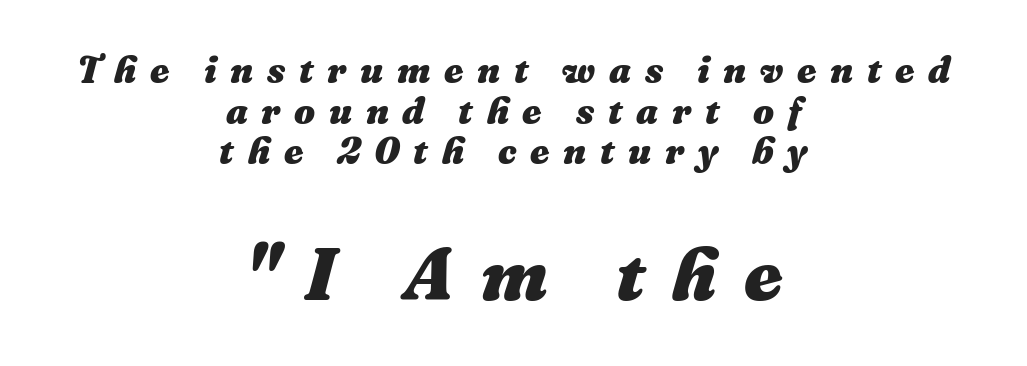
Q: Is the text bold? A: Yes.
Q: Is the text italic (slanted)? A: Yes, it leans right by about 16 degrees.
Q: Is the text underlined? A: No.
Q: How is the paragraph aligned? A: Centered.
Q: Is the spacing between letters normal or unusually wide? A: Unusually wide.
Q: Is the spacing between lines tight, normal or loose? A: Tight.
Q: Which block of text is set in a larger size, the first (top) or the second (bottom)? A: The second (bottom) one.
Q: Width (condensed, normal, or wide)? A: Normal.
Q: Stroke contrast? A: Medium.
Q: x-height? A: Medium.
Q: Monospaced? A: No.
